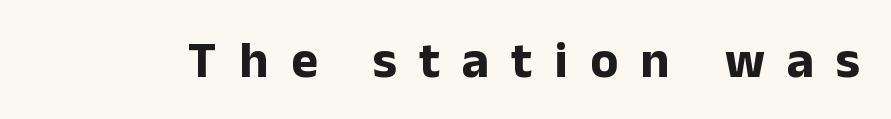
{"serif": "no", "italic": "no", "bold": "yes", "weight": "bold", "width": "normal", "stroke_contrast": "low", "x_height": "medium", "monospaced": "no", "underline": "no", "letter_spacing": "wide", "letter_spacing_em": 0.44, "glyph_px": 51}
